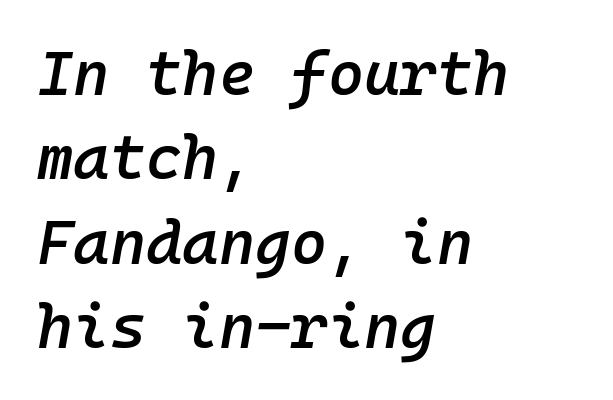
Q: Is the text bold? A: Semi-bold.
Q: Is the text italic (slanted)? A: Yes, it leans right by about 10 degrees.
Q: Is the text underlined? A: No.
Q: How is the paragraph aligned? A: Left-aligned.
Q: Is the spacing between letters normal or unusually wide? A: Normal.
Q: Is the spacing between lines tight, normal or loose? A: Normal.
Q: Width (condensed, normal, or wide)? A: Normal.
Q: Stroke contrast? A: Low.
Q: x-height? A: Medium.
Q: Monospaced? A: Yes.
